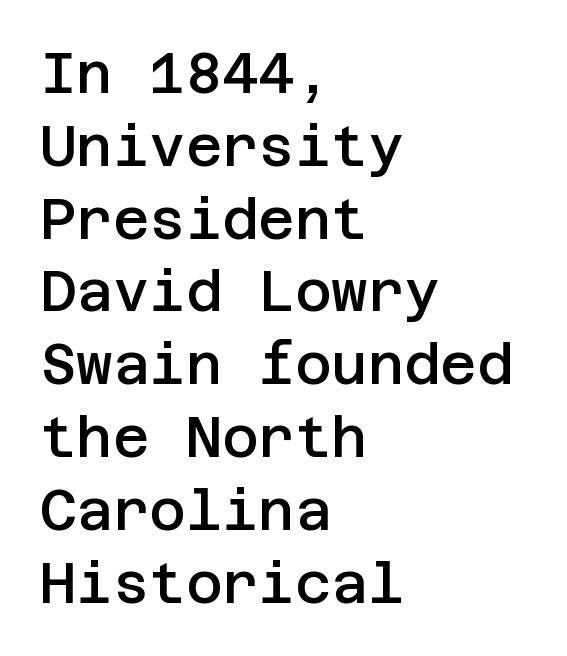
The image shows 56 px semibold sans-serif type, upright; set left-aligned, normal line spacing (1.3x), normal letter spacing, not underlined; low stroke contrast and a large x-height.
